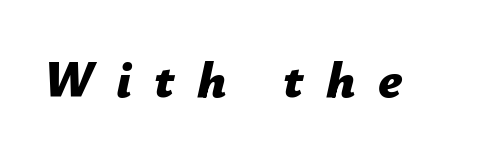
{"italic": "yes", "lean": "right", "slant_degrees": 12, "bold": "yes", "weight": "bold", "width": "normal", "stroke_contrast": "low", "x_height": "medium", "monospaced": "no", "underline": "no", "letter_spacing": "wide", "letter_spacing_em": 0.44, "glyph_px": 51}
